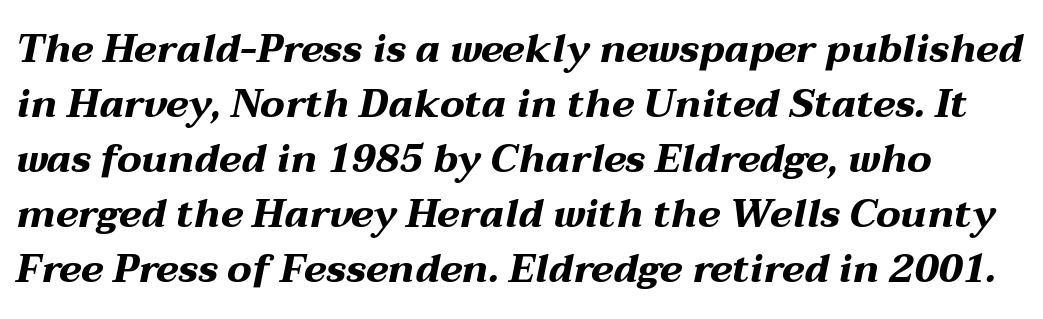
The image shows 39 px bold, wide type, italic (leaning right); set normal line spacing (1.41x), normal letter spacing, not underlined; medium stroke contrast and a medium x-height.
